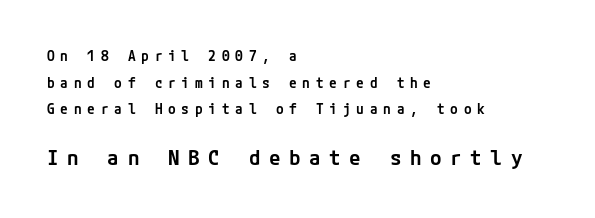
The image shows 21 px text type, upright; set left-aligned, loose line spacing (1.91x), unusually wide letter spacing (+0.41 em), not underlined; the second (bottom) block is 1.5x larger.
